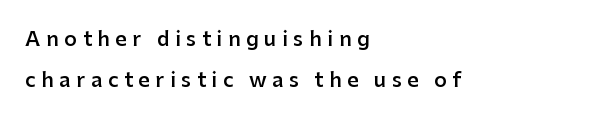
Set as a demibold, roughly 600 on the weight scale. Line starts are locked; line ends wander. Whoever set this chose breathing room over compactness in the vertical rhythm. There is plenty of visible air inserted between adjacent glyphs. Just letters on the line, the space beneath them empty. Ordinary non-slanted type is in use.
